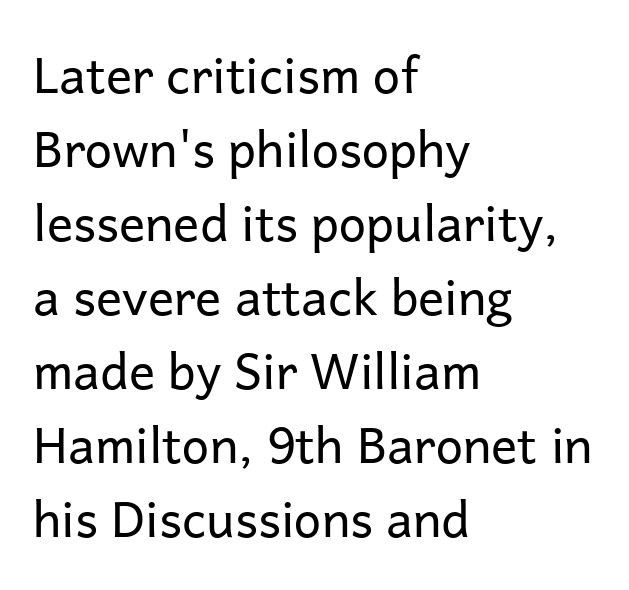
Q: Is the text bold? A: No.
Q: Is the text italic (slanted)? A: No, it is upright.
Q: Is the typeface a serif or a sans-serif typeface? A: Sans-serif.
Q: Is the text underlined? A: No.
Q: How is the paragraph aligned? A: Left-aligned.
Q: Is the spacing between letters normal or unusually wide? A: Normal.
Q: Is the spacing between lines tight, normal or loose? A: Normal.
Q: Width (condensed, normal, or wide)? A: Normal.
Q: Stroke contrast? A: Low.
Q: x-height? A: Medium.
Q: Monospaced? A: No.
